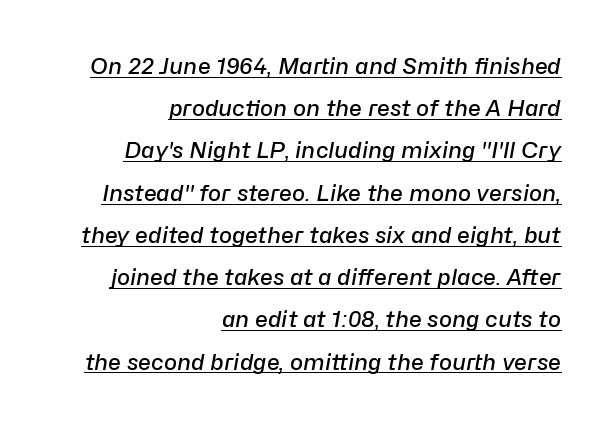
{"italic": "yes", "lean": "right", "slant_degrees": 10, "bold": "semi", "underline": "yes", "align": "right", "line_spacing": "loose", "line_spacing_ratio": 1.92, "letter_spacing": "normal", "letter_spacing_em": 0.0, "glyph_px": 22}
